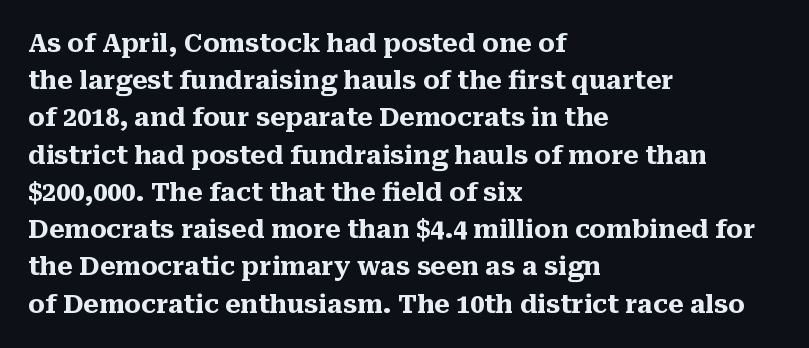
Q: Is the text bold? A: Yes.
Q: Is the text italic (slanted)? A: No, it is upright.
Q: Is the text underlined? A: No.
Q: How is the paragraph aligned? A: Left-aligned.
Q: Is the spacing between letters normal or unusually wide? A: Normal.
Q: Is the spacing between lines tight, normal or loose? A: Normal.
